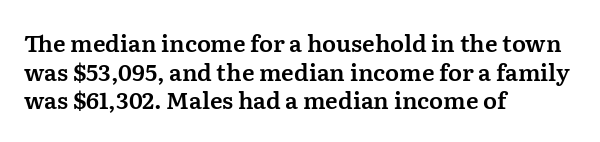
{"italic": "no", "underline": "no", "align": "left", "line_spacing": "normal", "line_spacing_ratio": 1.25, "letter_spacing": "normal", "letter_spacing_em": 0.0, "glyph_px": 23}
